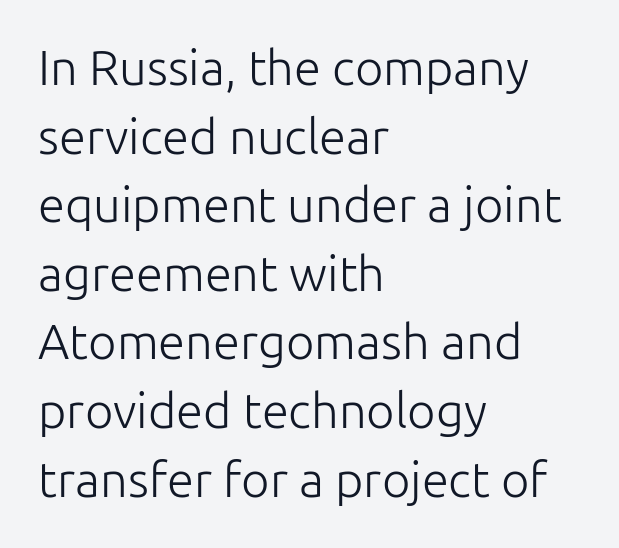
The face used here is proportionally spaced, like ordinary book or web type. Interline gaps are of average width in this sample. Nope, not italic — everything's standing straight. Short note: letters normally spaced. Words float on clear page, feet unadorned.
